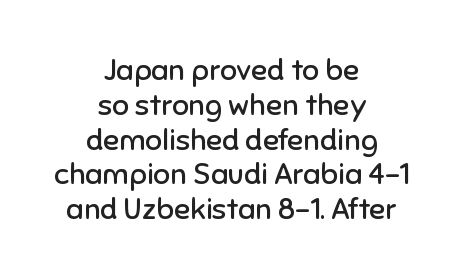
{"serif": "no", "italic": "no", "bold": "no", "weight": "regular", "width": "normal", "stroke_contrast": "low", "x_height": "medium", "monospaced": "no", "underline": "no", "align": "center", "line_spacing_ratio": 1.16, "letter_spacing": "normal", "letter_spacing_em": 0.0, "glyph_px": 30}
